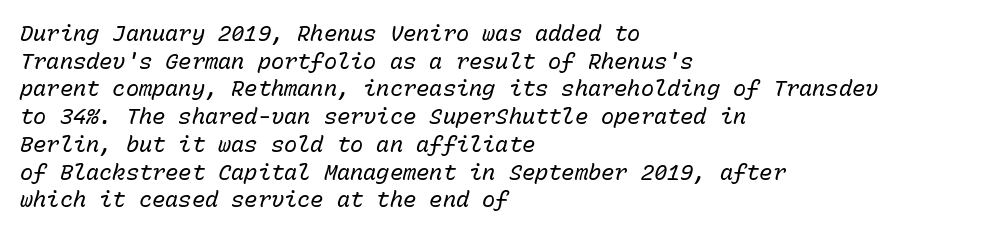
Q: Is the text bold? A: No.
Q: Is the text italic (slanted)? A: Yes, it leans right by about 15 degrees.
Q: Is the text underlined? A: No.
Q: How is the paragraph aligned? A: Left-aligned.
Q: Is the spacing between letters normal or unusually wide? A: Normal.
Q: Is the spacing between lines tight, normal or loose? A: Normal.
